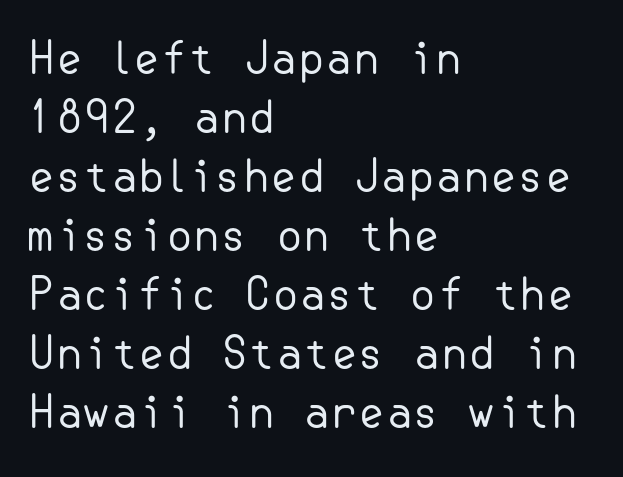
{"serif": "no", "italic": "no", "bold": "no", "weight": "regular", "width": "normal", "stroke_contrast": "low", "x_height": "small", "underline": "no", "align": "left", "line_spacing": "normal", "line_spacing_ratio": 1.34, "letter_spacing": "normal", "letter_spacing_em": 0.0, "glyph_px": 44}
